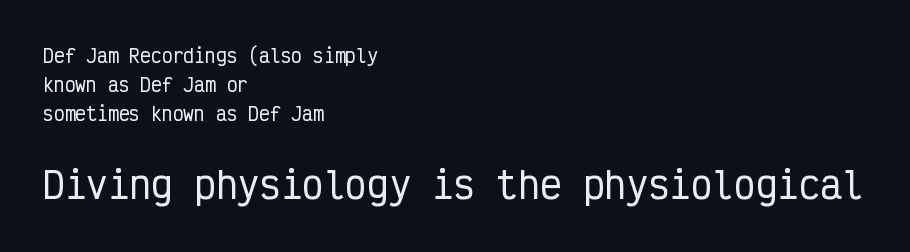
Q: Is the text italic (slanted)? A: No, it is upright.
Q: Is the typeface a serif or a sans-serif typeface? A: Sans-serif.
Q: Is the text underlined? A: No.
Q: How is the paragraph aligned? A: Left-aligned.
Q: Is the spacing between letters normal or unusually wide? A: Normal.
Q: Is the spacing between lines tight, normal or loose? A: Normal.
Q: Which block of text is set in a larger size, the first (top) or the second (bottom)? A: The second (bottom) one.
Q: Width (condensed, normal, or wide)? A: Condensed.
Q: Stroke contrast? A: Low.
Q: x-height? A: Medium.
Q: Monospaced? A: Yes.
